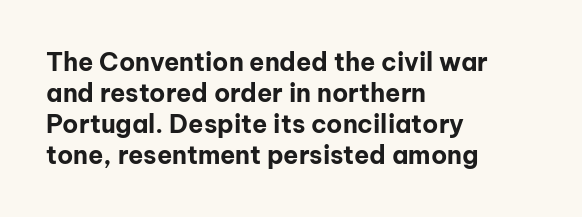
You'd pick this weight for a headline — it's a proper bold. Upright lettering throughout. Nothing unusual about the tracking: characters are spaced as the font intends. Check the space under the baseline: it is left empty.
